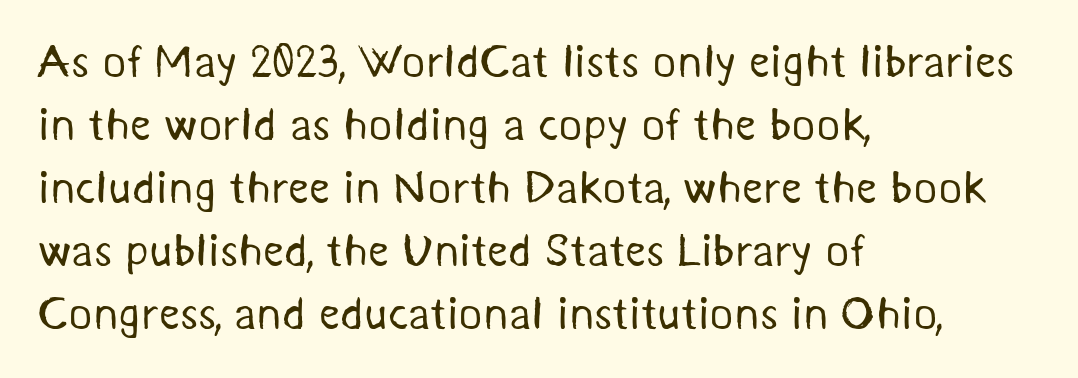
Q: Is the text bold? A: No.
Q: Is the typeface a serif or a sans-serif typeface? A: Sans-serif.
Q: Is the text underlined? A: No.
Q: How is the paragraph aligned? A: Left-aligned.
Q: Is the spacing between letters normal or unusually wide? A: Normal.
Q: Is the spacing between lines tight, normal or loose? A: Normal.
Q: Width (condensed, normal, or wide)? A: Normal.
Q: Stroke contrast? A: Medium.
Q: x-height? A: Medium.
Q: Monospaced? A: No.
